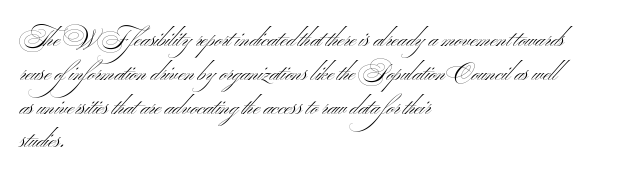
Q: Is the text bold? A: No.
Q: Is the text underlined? A: No.
Q: How is the paragraph aligned? A: Left-aligned.
Q: Is the spacing between letters normal or unusually wide? A: Normal.
Q: Is the spacing between lines tight, normal or loose? A: Normal.
